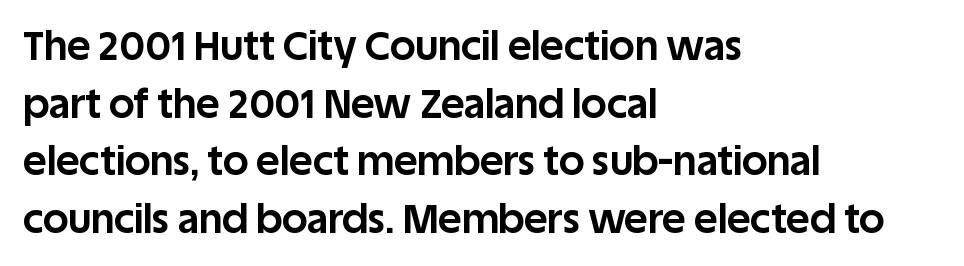
Honestly, the row spacing looks completely unremarkable. Every stem runs plumb, perpendicular to the baseline. The tracking reads as untouched default to a designer's eye. The passage shown is emphatically bold.
